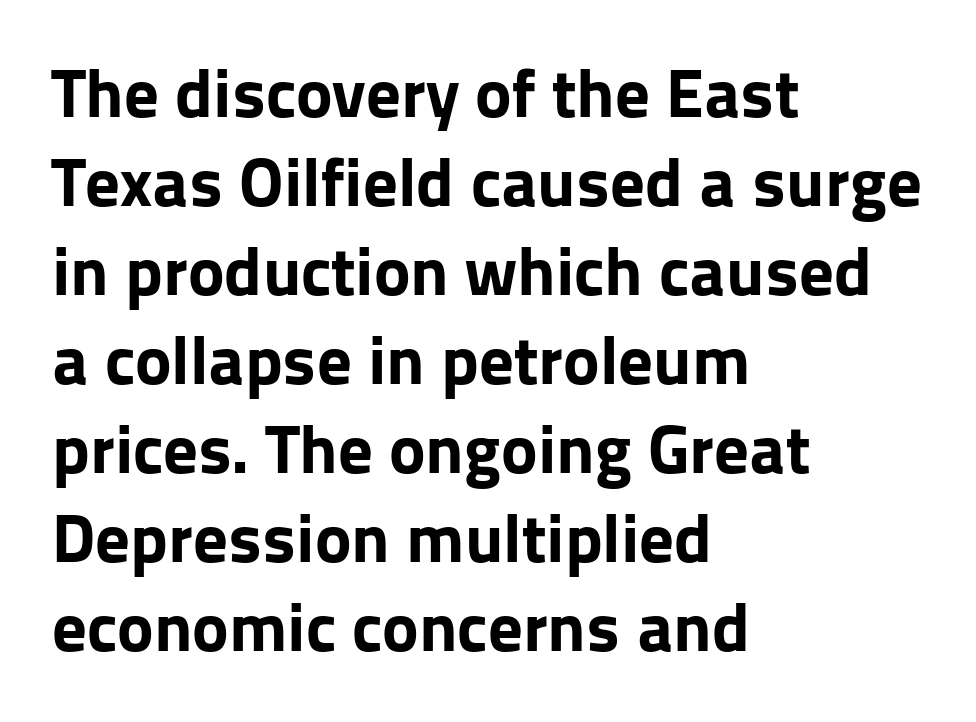
How heavy is the stroke? Heavy — this is a bold. The face used here is proportionally spaced, like ordinary book or web type. This is sans-serif lettering, the kind often seen on screens and signage. There is no visible air inserted between adjacent glyphs.
